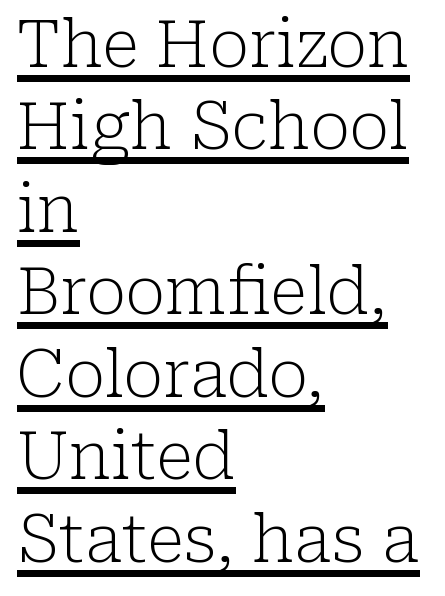
The image shows 66 px light serif type, upright; set left-aligned, normal line spacing (1.25x), normal letter spacing, underlined; low stroke contrast and a medium x-height.
